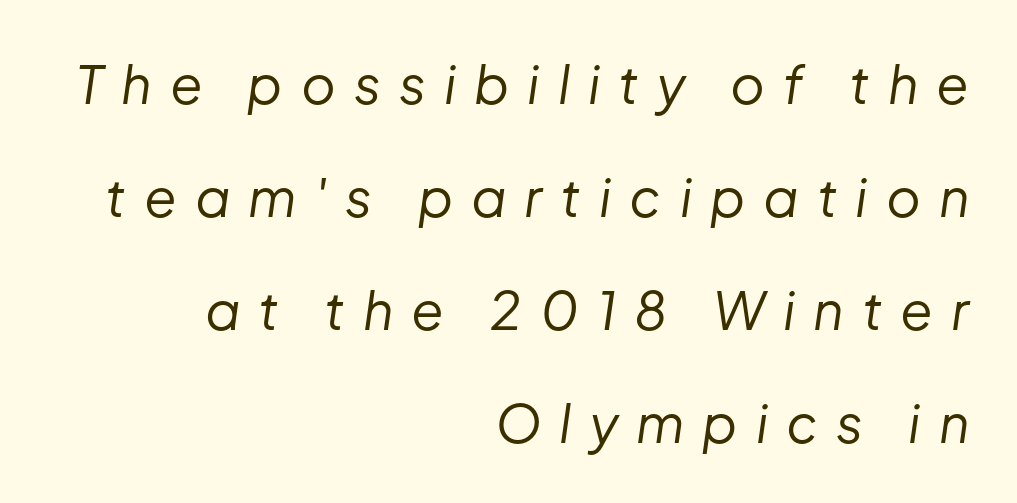
{"italic": "yes", "lean": "right", "slant_degrees": 8, "bold": "no", "weight": "regular", "width": "normal", "stroke_contrast": "low", "x_height": "medium", "monospaced": "no", "underline": "no", "align": "right", "line_spacing": "loose", "line_spacing_ratio": 2.13, "letter_spacing": "wide", "letter_spacing_em": 0.34, "glyph_px": 53}
